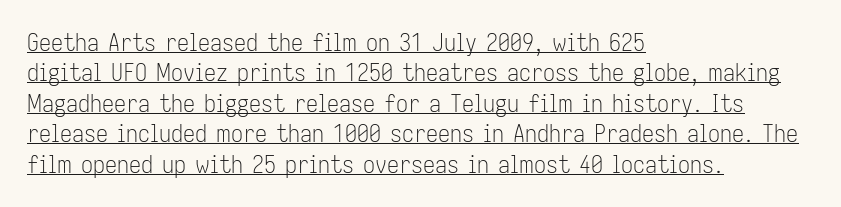
{"italic": "no", "bold": "no", "underline": "yes", "align": "left", "line_spacing": "normal", "line_spacing_ratio": 1.27, "letter_spacing": "normal", "letter_spacing_em": 0.0, "glyph_px": 24}
